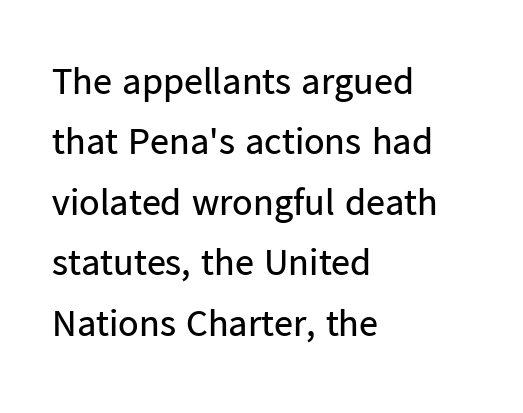
Q: Is the text bold? A: No.
Q: Is the text italic (slanted)? A: No, it is upright.
Q: Is the typeface a serif or a sans-serif typeface? A: Sans-serif.
Q: Is the text underlined? A: No.
Q: How is the paragraph aligned? A: Left-aligned.
Q: Is the spacing between letters normal or unusually wide? A: Normal.
Q: Is the spacing between lines tight, normal or loose? A: Normal.
Q: Width (condensed, normal, or wide)? A: Normal.
Q: Stroke contrast? A: Low.
Q: x-height? A: Medium.
Q: Monospaced? A: No.
